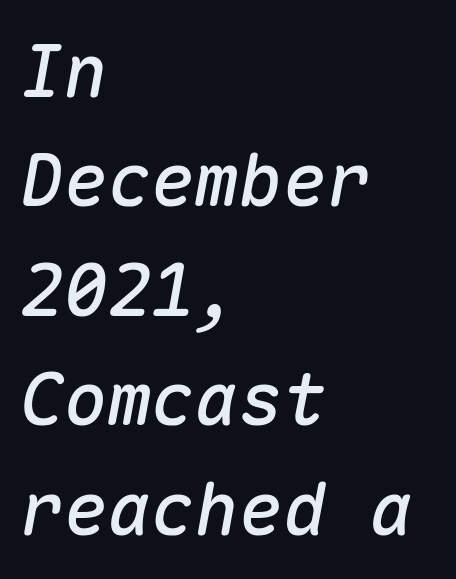
Q: Is the text italic (slanted)? A: Yes, it leans right by about 10 degrees.
Q: Is the text underlined? A: No.
Q: How is the paragraph aligned? A: Left-aligned.
Q: Is the spacing between letters normal or unusually wide? A: Normal.
Q: Is the spacing between lines tight, normal or loose? A: Normal.
Q: Width (condensed, normal, or wide)? A: Normal.
Q: Stroke contrast? A: Medium.
Q: x-height? A: Medium.
Q: Monospaced? A: Yes.
